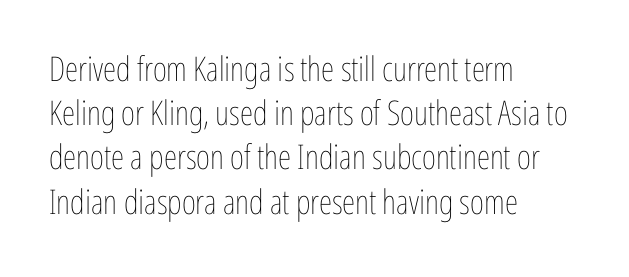
The cut favours lightness, reaching ordinary text weight at its darkest. Glyph-to-glyph distance matches everyday printed text. A student would call this left alignment; a typographer would say flush left, rag right. Words float on clear page, feet unadorned. Quick note: not italic, upright. Here the designer chose a conventional face with non-uniform glyph widths.
